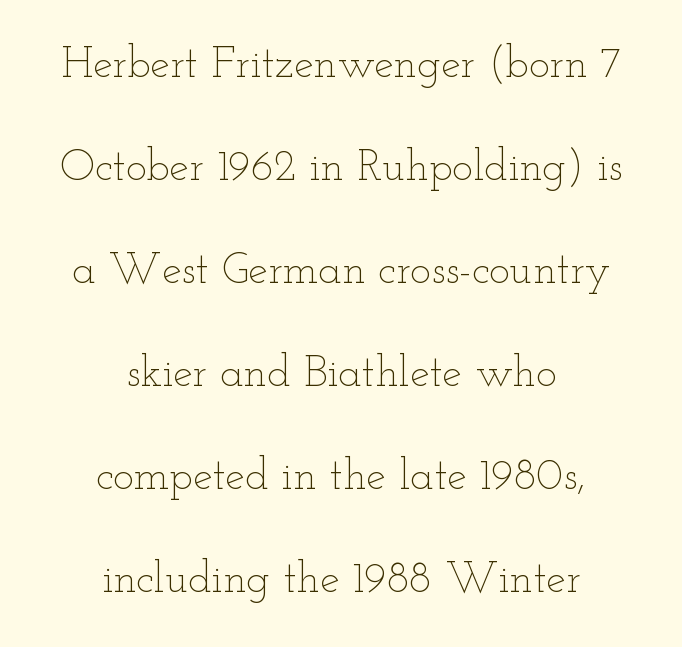
The image shows 44 px thin, wide type, upright; set centered, loose line spacing (2.34x), normal letter spacing, not underlined; low stroke contrast and a small x-height.
